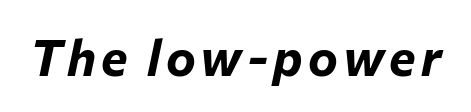
The foot of each line stays bare and open. The characters look thick and weighty, a clear bold. Proportional: the letters do not fall into vertical columns. Would a proofreader flag this as italicized? Yes.
